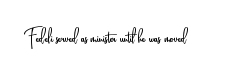
Only glyphs here, with clear space below each row. Between one letter and the next there's only the usual sliver of space. Is this a heavy cut? Hardly; it is regular or lighter.
